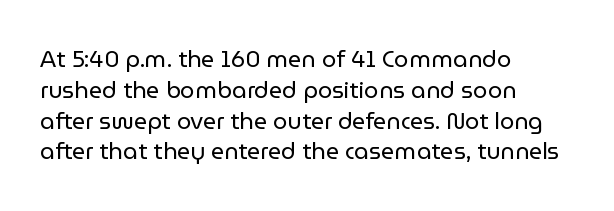
{"italic": "no", "bold": "no", "underline": "no", "align": "left", "line_spacing": "normal", "line_spacing_ratio": 1.34, "letter_spacing": "normal", "letter_spacing_em": 0.0, "glyph_px": 23}
